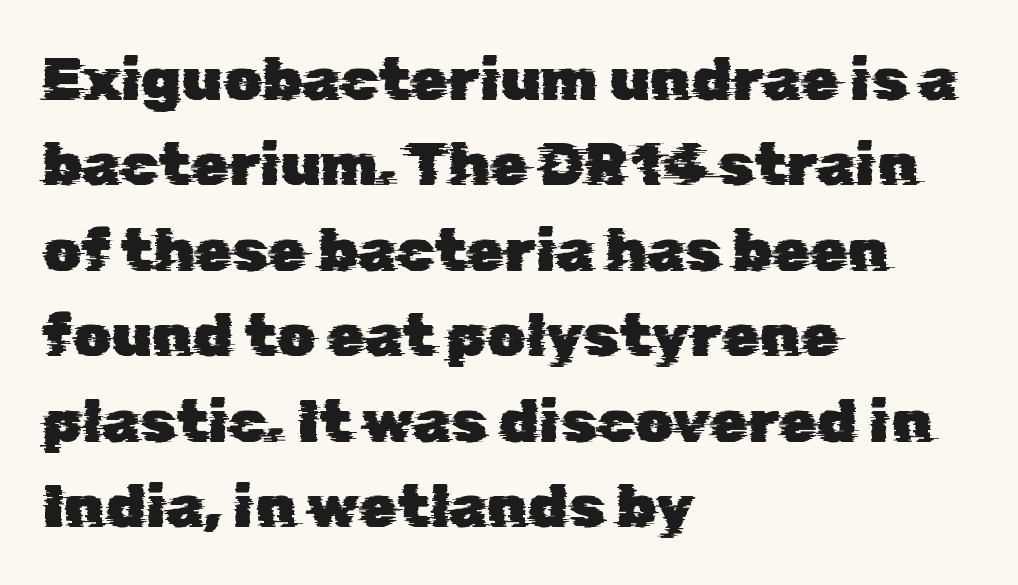
Q: Is the typeface a serif or a sans-serif typeface? A: Sans-serif.
Q: Is the text underlined? A: No.
Q: How is the paragraph aligned? A: Left-aligned.
Q: Is the spacing between letters normal or unusually wide? A: Normal.
Q: Is the spacing between lines tight, normal or loose? A: Normal.
Q: Width (condensed, normal, or wide)? A: Normal.
Q: Stroke contrast? A: Low.
Q: x-height? A: Medium.
Q: Monospaced? A: No.
